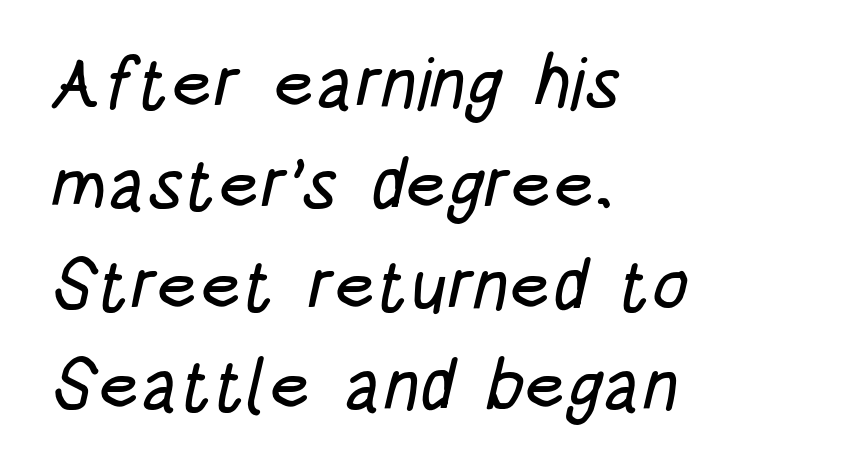
{"serif": "no", "width": "condensed", "stroke_contrast": "low", "x_height": "large", "monospaced": "no", "underline": "no", "align": "left", "line_spacing": "normal", "line_spacing_ratio": 1.4, "letter_spacing": "normal", "letter_spacing_em": 0.0, "glyph_px": 72}
